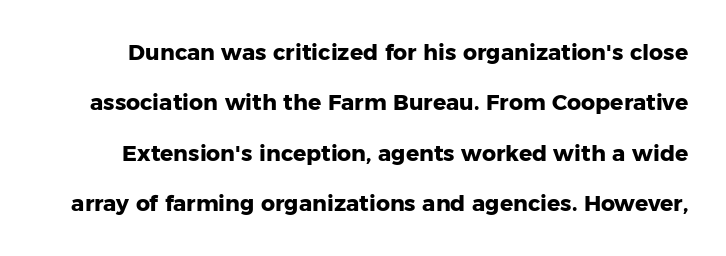
The font's upright variant was chosen for this text. Heft: maximum for text — a bold. Has an underline been added? It has not. The leading is generous, giving the passage an open texture. You could call the tracking neutral — neither tight nor loose.
